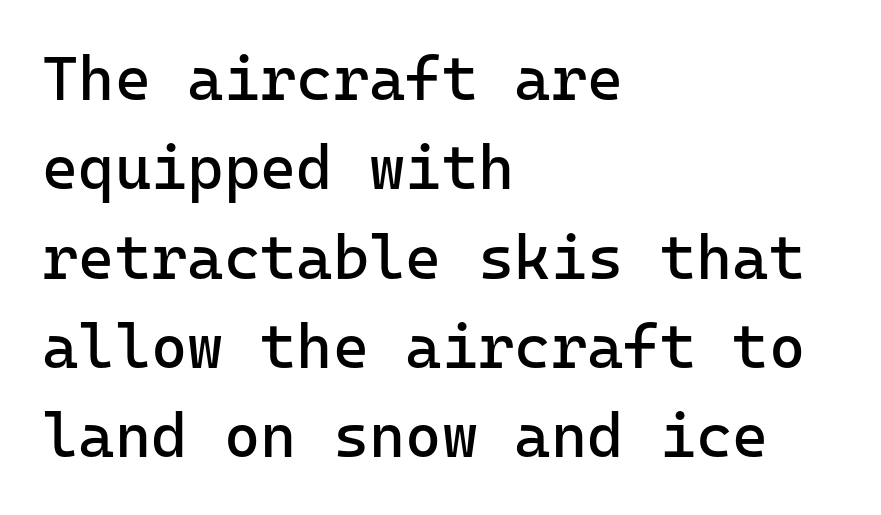
Here the glyphs are tracked normally, forming tight word shapes. Every character sits straight up, as roman type does. Weight: in the light-to-regular range. Horizontally, the lines are justified to the leading edge only.
